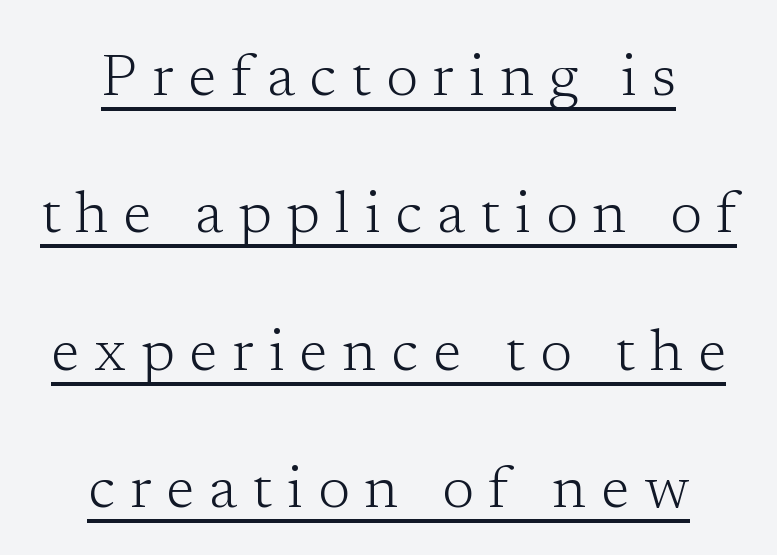
Q: Is the text bold? A: No.
Q: Is the text italic (slanted)? A: No, it is upright.
Q: Is the typeface a serif or a sans-serif typeface? A: Serif.
Q: Is the text underlined? A: Yes.
Q: How is the paragraph aligned? A: Centered.
Q: Is the spacing between letters normal or unusually wide? A: Unusually wide.
Q: Is the spacing between lines tight, normal or loose? A: Loose.
Q: Width (condensed, normal, or wide)? A: Normal.
Q: Stroke contrast? A: Low.
Q: x-height? A: Medium.
Q: Monospaced? A: No.
